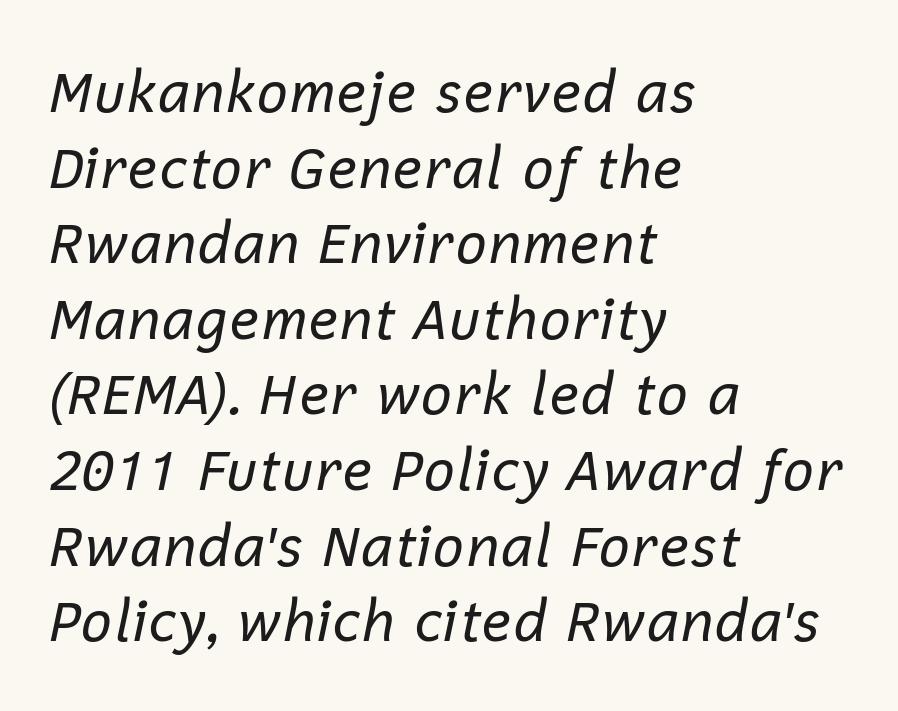
The image shows 56 px regular-weight type, italic (leaning right); set left-aligned, normal line spacing (1.35x), normal letter spacing, not underlined; low stroke contrast and a medium x-height.
